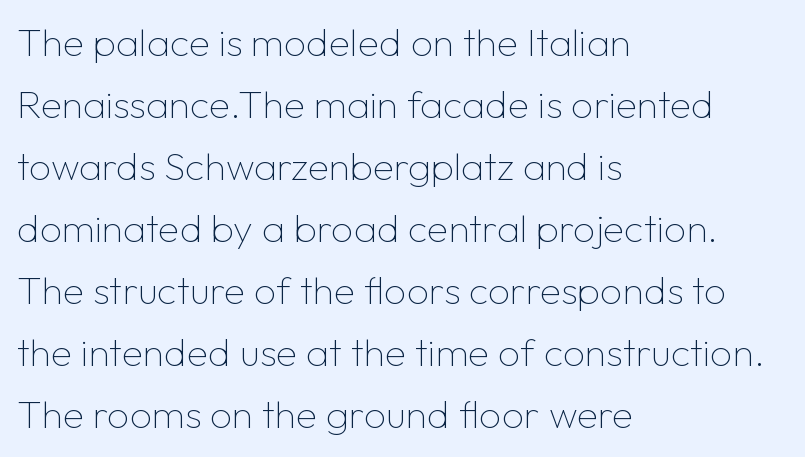
The image shows 39 px thin sans-serif type, upright; set left-aligned, normal line spacing (1.59x), normal letter spacing, not underlined; low stroke contrast and a medium x-height.
